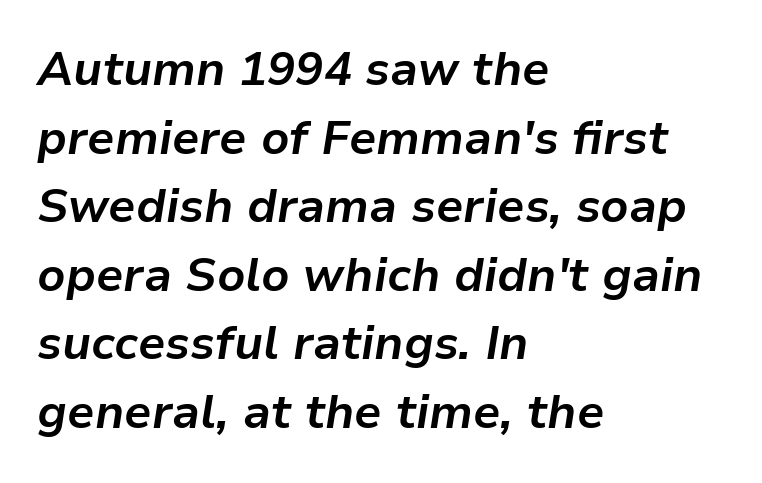
{"italic": "yes", "lean": "right", "slant_degrees": 9, "bold": "yes", "weight": "bold", "width": "normal", "stroke_contrast": "low", "x_height": "medium", "monospaced": "no", "underline": "no", "align": "left", "line_spacing": "normal", "line_spacing_ratio": 1.46, "letter_spacing": "normal", "letter_spacing_em": 0.0, "glyph_px": 47}
